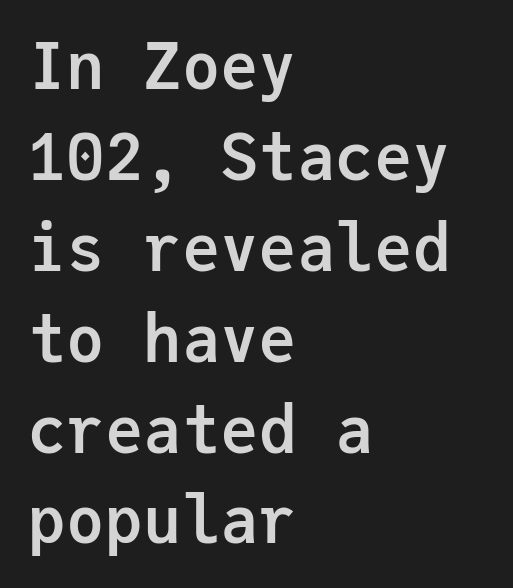
The horizontal fit of the characters is conventional and even. The space directly below the letters is spotless. Its strokes are broad and dark, the hallmark of bold type. Nothing sits at the stroke ends, so this counts as sans-serif. Interline gaps are of average width in this sample. Italic: no, the glyphs are upright roman.
